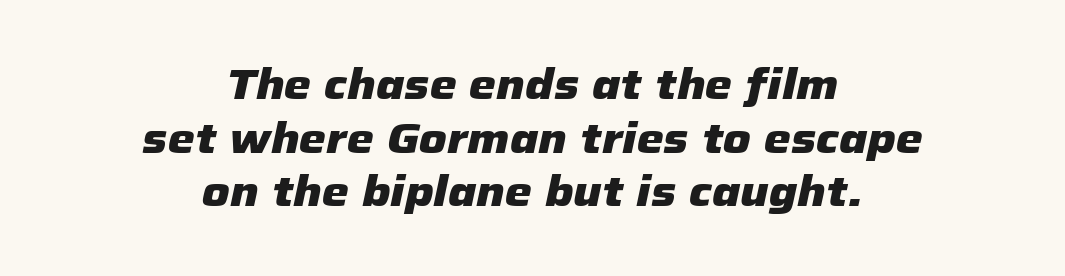
Regarding leading, the lines here are spaced in the standard way. A typesetter would call this proportional, since set widths differ per character. This rendering leaves character spacing at its baseline value. The space beneath each line is pristine and unruled.
